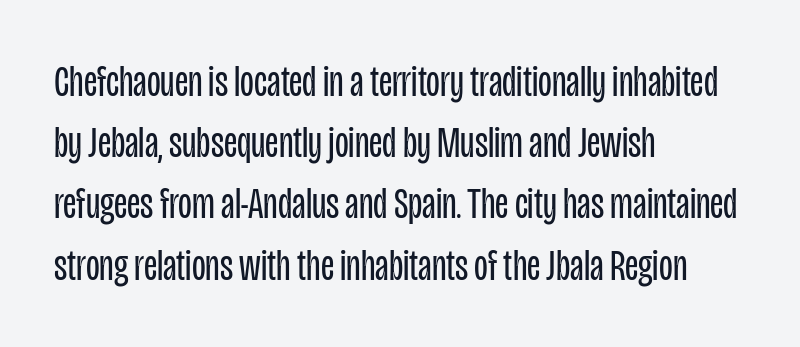
{"serif": "no", "italic": "no", "bold": "no", "weight": "regular", "width": "condensed", "stroke_contrast": "low", "x_height": "large", "monospaced": "no", "underline": "no", "align": "left", "line_spacing": "normal", "line_spacing_ratio": 1.36, "letter_spacing": "normal", "letter_spacing_em": 0.0, "glyph_px": 45}
